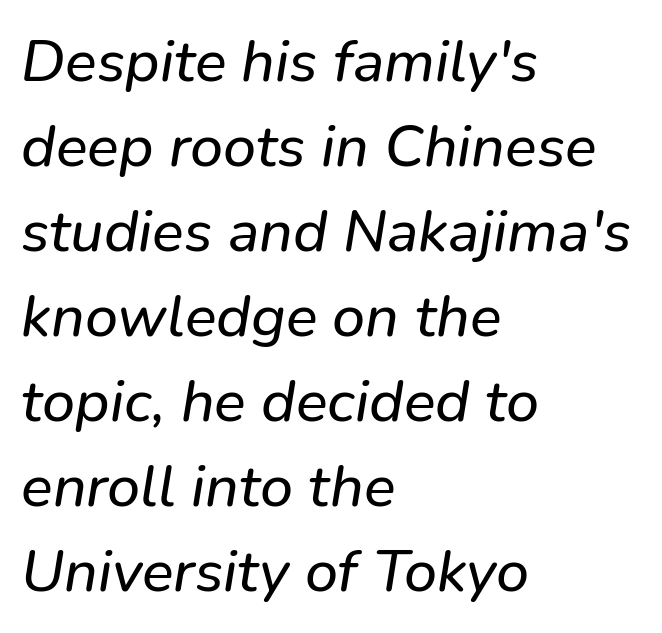
{"italic": "yes", "lean": "right", "slant_degrees": 9, "width": "normal", "stroke_contrast": "low", "x_height": "medium", "monospaced": "no", "underline": "no", "align": "left", "line_spacing": "normal", "line_spacing_ratio": 1.44, "letter_spacing": "normal", "letter_spacing_em": 0.0, "glyph_px": 59}
